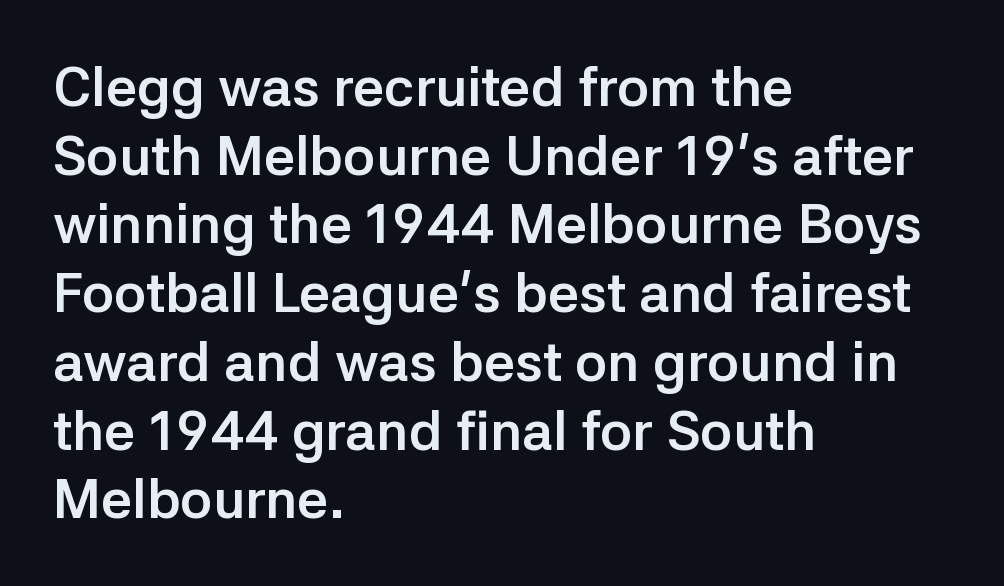
Q: Is the text bold? A: Yes.
Q: Is the text italic (slanted)? A: No, it is upright.
Q: Is the typeface a serif or a sans-serif typeface? A: Sans-serif.
Q: Is the text underlined? A: No.
Q: How is the paragraph aligned? A: Left-aligned.
Q: Is the spacing between letters normal or unusually wide? A: Normal.
Q: Is the spacing between lines tight, normal or loose? A: Normal.
Q: Width (condensed, normal, or wide)? A: Normal.
Q: Stroke contrast? A: Low.
Q: x-height? A: Medium.
Q: Monospaced? A: No.
